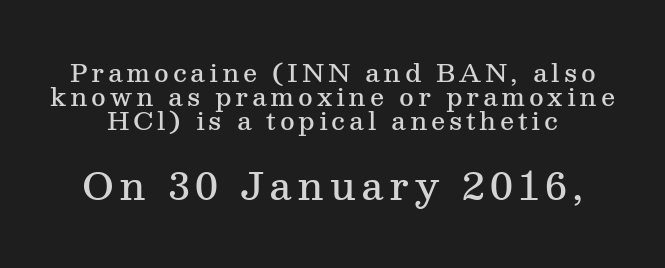
{"serif": "yes", "italic": "no", "bold": "semi", "weight": "semibold", "width": "normal", "stroke_contrast": "medium", "x_height": "medium", "monospaced": "no", "underline": "no", "line_spacing": "tight", "line_spacing_ratio": 0.96, "larger_block": "second", "size_ratio": 1.52, "glyph_px": 38}
